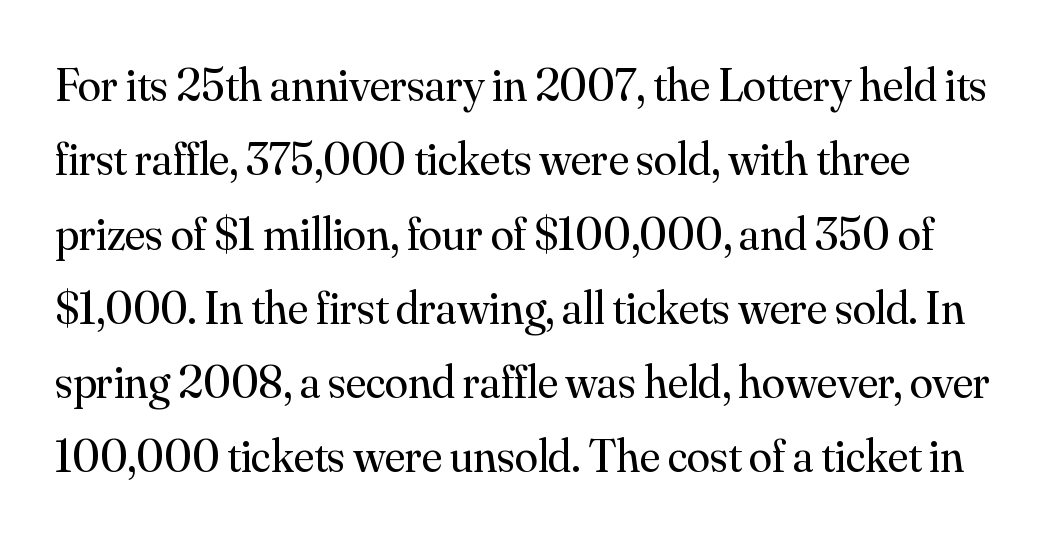
The image shows 47 px regular-weight serif type, upright; set left-aligned, normal line spacing (1.58x), normal letter spacing, not underlined; medium stroke contrast and a small x-height.
